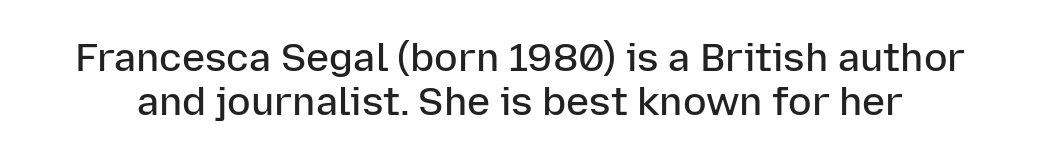
{"serif": "no", "italic": "no", "bold": "semi", "weight": "semibold", "width": "normal", "stroke_contrast": "low", "x_height": "medium", "monospaced": "no", "underline": "no", "line_spacing": "tight", "line_spacing_ratio": 1.14, "letter_spacing": "normal", "letter_spacing_em": 0.0, "glyph_px": 39}
